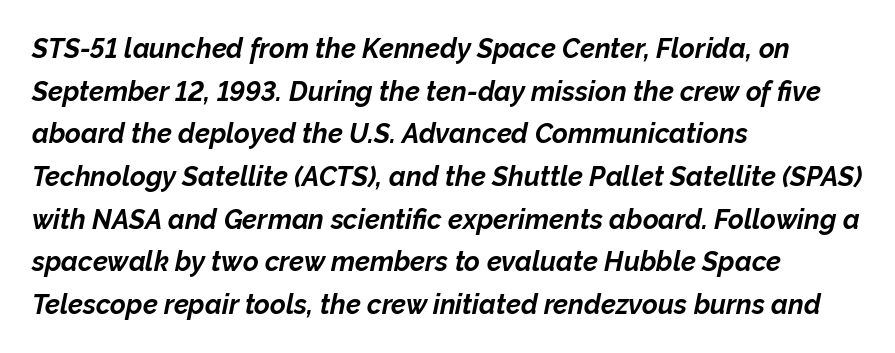
The image shows 27 px bold type, italic (leaning right); set left-aligned, normal line spacing (1.58x), normal letter spacing, not underlined.
